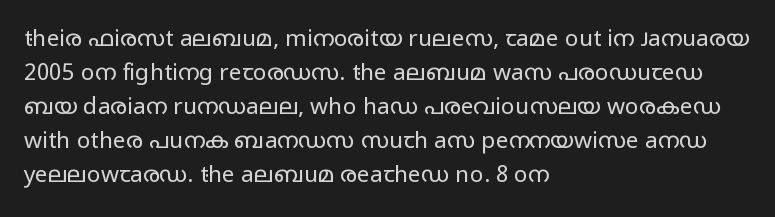
The type sits square on the baseline with zero lean. Stem width sits at or under what a default text font uses. Horizontally, the lines are justified to the leading edge only. This sample keeps an unexceptional amount of space between lines. The space beneath each line is pristine and unruled. There is no visible air inserted between adjacent glyphs.
